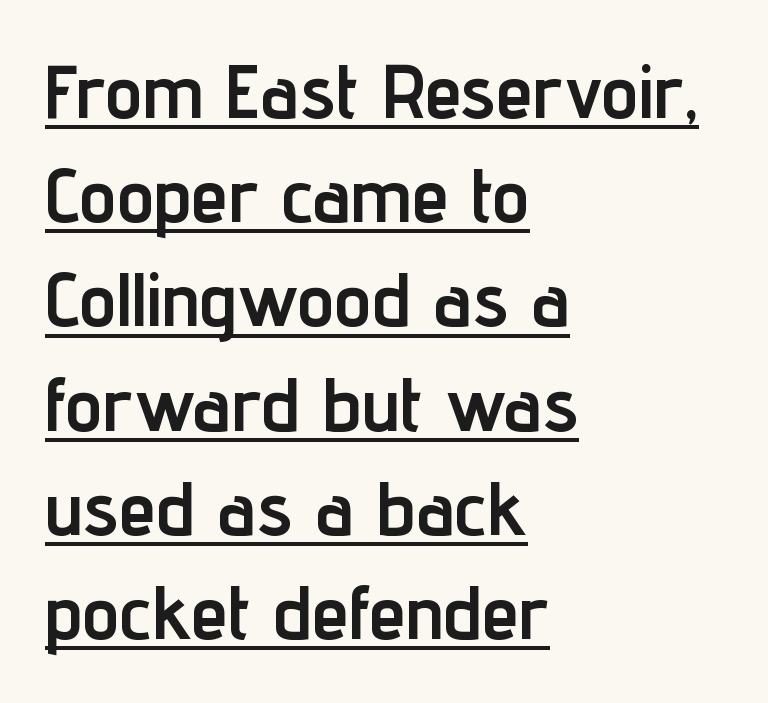
The ragged edge is on the right, which tells us the setting is flush left. The sample's only ornament is a line tracing under the words. Students, observe: this is what conventionally led text looks like. The typography opts for an upright posture over an oblique one.
